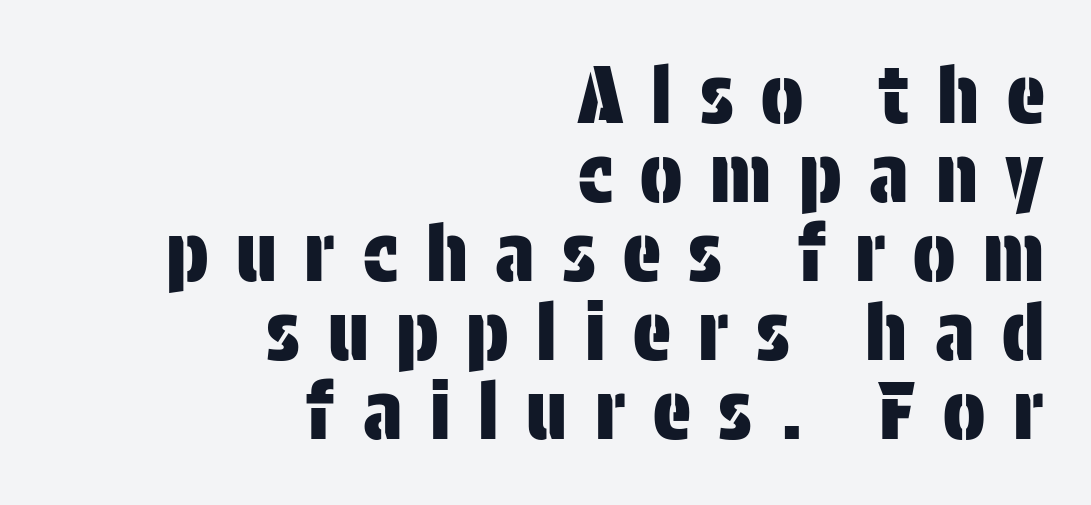
When letters stand straight like this, we call the style roman or upright. Honestly, the letter spacing is so wide it's the main thing you notice. Successive baselines arrive quickly, one right under another. Underline: absent. Looks like regular typesetting: each glyph gets only the width it needs.
